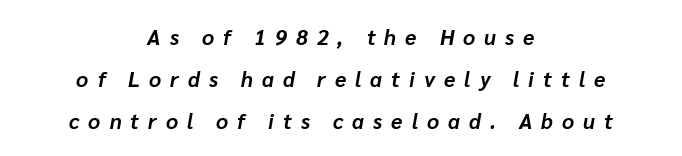
The image shows 21 px bold type, italic (leaning right); set centered, loose line spacing (1.99x), unusually wide letter spacing (+0.43 em), not underlined.
